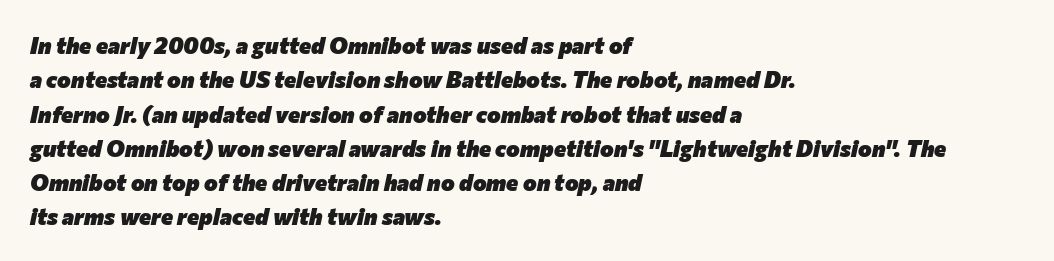
{"italic": "yes", "lean": "right", "slant_degrees": 12, "bold": "yes", "underline": "no", "align": "left", "line_spacing": "normal", "line_spacing_ratio": 1.49, "letter_spacing": "normal", "letter_spacing_em": 0.0, "glyph_px": 23}
